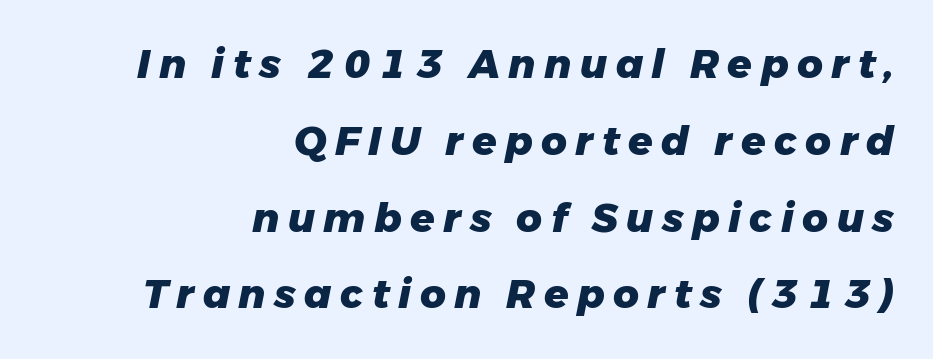
The space between consecutive lines is lavish. Varying glyph widths throughout — classic text-font behaviour. Style check: oblique. Casual observation: everything's shoved over to the right.
